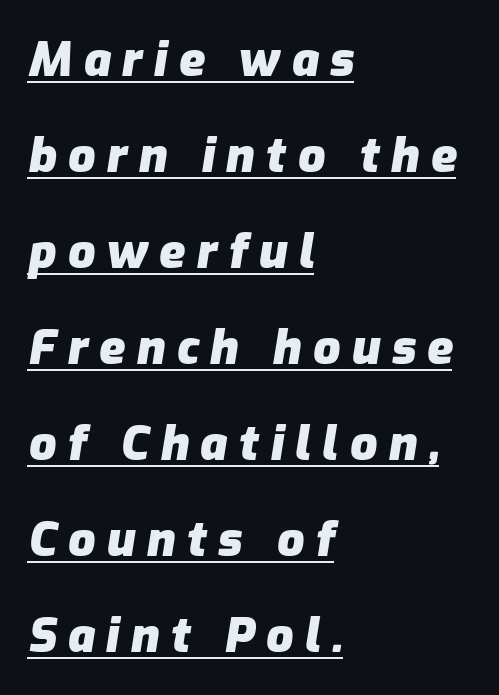
The image shows 48 px heavy type, italic (leaning right); set left-aligned, loose line spacing (2.0x), unusually wide letter spacing (+0.23 em), underlined; low stroke contrast and a medium x-height.
